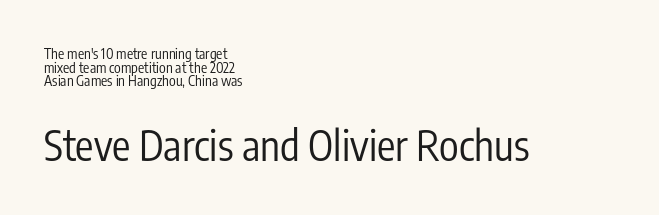
One-word summary of the alignment: left. Is the type heavy? It reads as light-to-regular instead. The designer went with a sans here, leaving each stem footless. The letters advance in unequal steps, a hallmark of proportional type.
